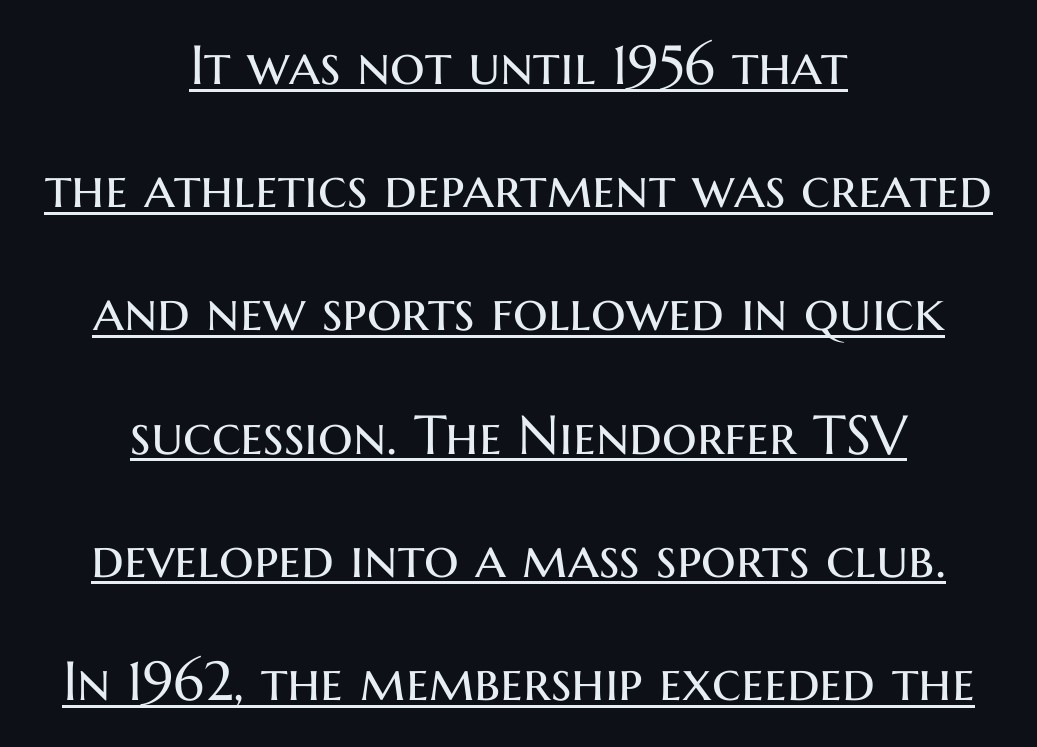
Q: Is the text bold? A: No.
Q: Is the text italic (slanted)? A: No, it is upright.
Q: Is the typeface a serif or a sans-serif typeface? A: Sans-serif.
Q: Is the text underlined? A: Yes.
Q: How is the paragraph aligned? A: Centered.
Q: Is the spacing between letters normal or unusually wide? A: Normal.
Q: Is the spacing between lines tight, normal or loose? A: Loose.
Q: Width (condensed, normal, or wide)? A: Normal.
Q: Stroke contrast? A: Medium.
Q: x-height? A: Medium.
Q: Monospaced? A: No.
